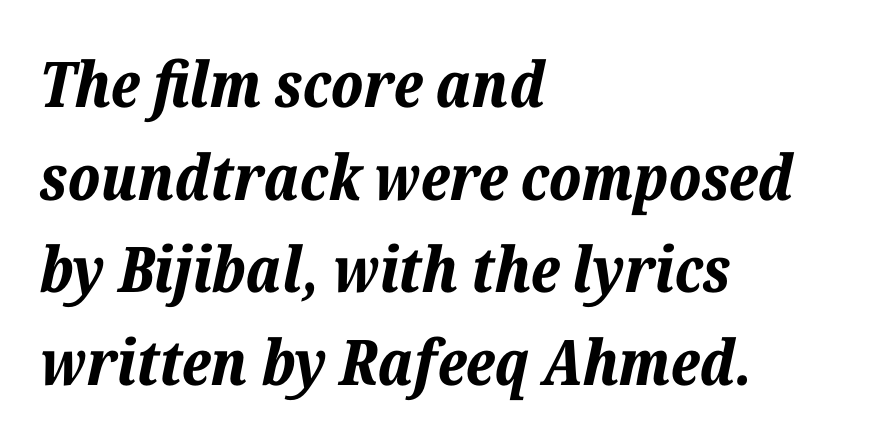
The image shows 63 px bold type, italic (leaning right); set left-aligned, normal line spacing (1.47x), normal letter spacing, not underlined; low stroke contrast and a medium x-height.
